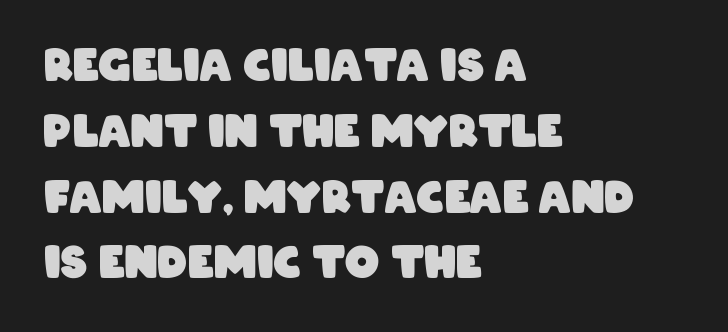
The image shows 43 px heavy, condensed sans-serif type; set left-aligned, normal line spacing (1.53x), normal letter spacing, not underlined; low stroke contrast and a large x-height.
